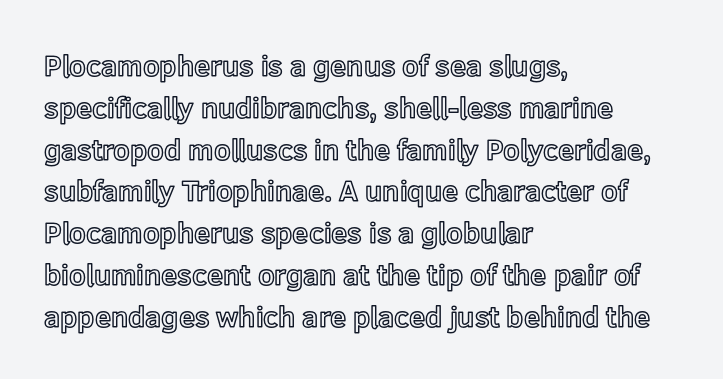
{"italic": "no", "width": "normal", "x_height": "medium", "monospaced": "no", "underline": "no", "align": "left", "line_spacing": "normal", "line_spacing_ratio": 1.44, "letter_spacing": "normal", "letter_spacing_em": 0.0, "glyph_px": 29}
